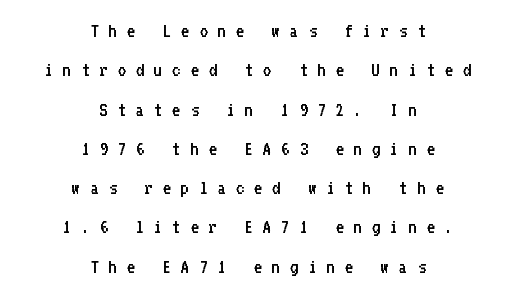
Q: Is the text bold? A: No.
Q: Is the text italic (slanted)? A: No, it is upright.
Q: Is the text underlined? A: No.
Q: How is the paragraph aligned? A: Centered.
Q: Is the spacing between letters normal or unusually wide? A: Unusually wide.
